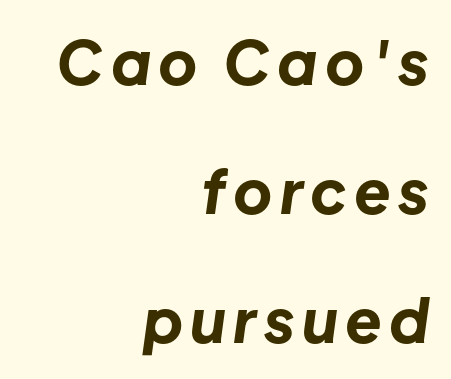
These lines stack with their right ends in a neat column. This sample has the flowing, uneven cadence of proportional lettering. The whole block is typeset with a tilt. Heavy, bold letterforms. The space between consecutive lines is lavish.
